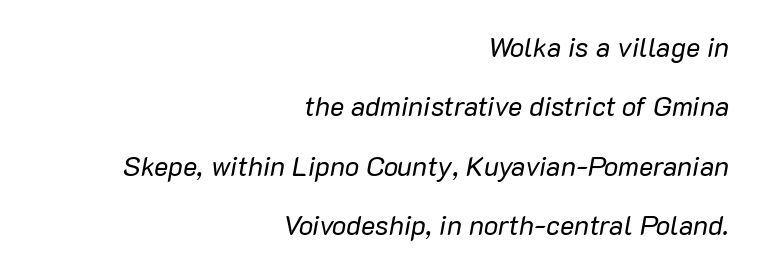
Q: Is the text bold? A: No.
Q: Is the text italic (slanted)? A: Yes, it leans right by about 10 degrees.
Q: Is the text underlined? A: No.
Q: How is the paragraph aligned? A: Right-aligned.
Q: Is the spacing between letters normal or unusually wide? A: Normal.
Q: Is the spacing between lines tight, normal or loose? A: Loose.
